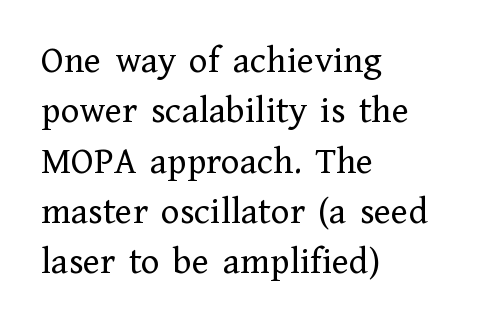
Q: Is the text bold? A: No.
Q: Is the text italic (slanted)? A: No, it is upright.
Q: Is the typeface a serif or a sans-serif typeface? A: Serif.
Q: Is the text underlined? A: No.
Q: How is the paragraph aligned? A: Left-aligned.
Q: Is the spacing between letters normal or unusually wide? A: Normal.
Q: Is the spacing between lines tight, normal or loose? A: Normal.
Q: Width (condensed, normal, or wide)? A: Normal.
Q: Stroke contrast? A: Low.
Q: x-height? A: Medium.
Q: Monospaced? A: No.
